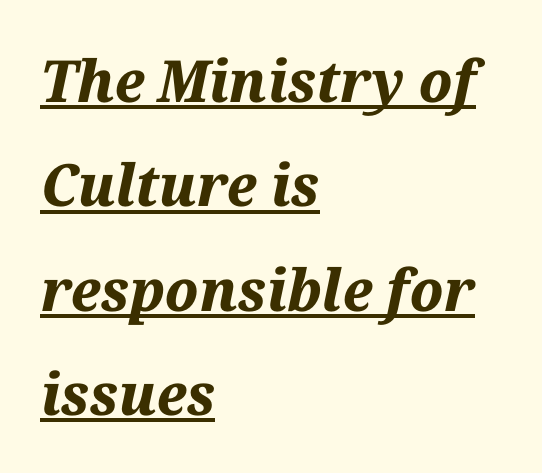
Q: Is the text bold? A: Yes.
Q: Is the text italic (slanted)? A: Yes, it leans right by about 12 degrees.
Q: Is the text underlined? A: Yes.
Q: How is the paragraph aligned? A: Left-aligned.
Q: Is the spacing between letters normal or unusually wide? A: Normal.
Q: Width (condensed, normal, or wide)? A: Normal.
Q: Stroke contrast? A: Medium.
Q: x-height? A: Medium.
Q: Monospaced? A: No.
